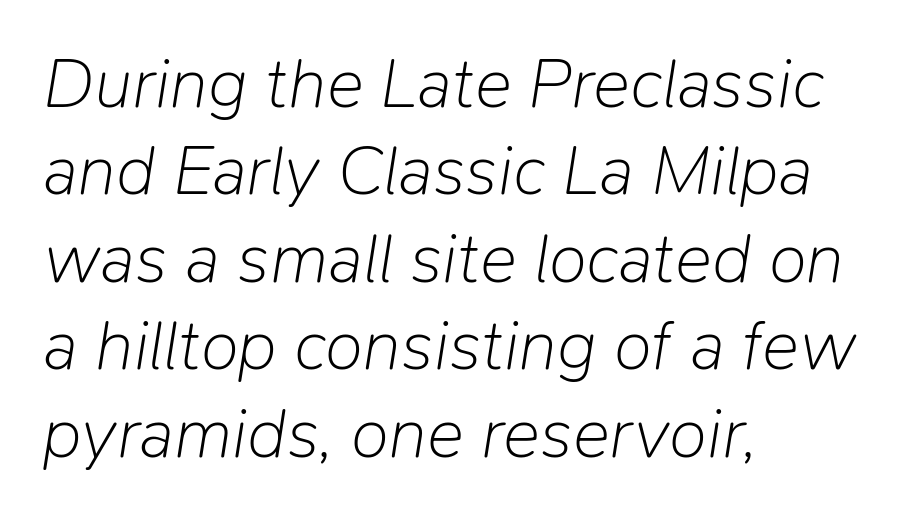
{"italic": "yes", "lean": "right", "slant_degrees": 9, "bold": "no", "weight": "light", "width": "normal", "stroke_contrast": "low", "x_height": "medium", "monospaced": "no", "underline": "no", "align": "left", "line_spacing": "normal", "line_spacing_ratio": 1.25, "letter_spacing": "normal", "letter_spacing_em": 0.0, "glyph_px": 70}
